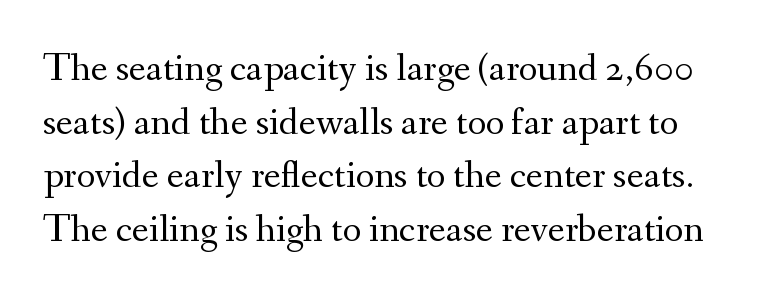
The lettering holds an erect, upright posture throughout. Default kerning and tracking; the words read as compact shapes. Is the stroke heavy? The answer is a plain regular-or-lighter. The words here are not underlined.
